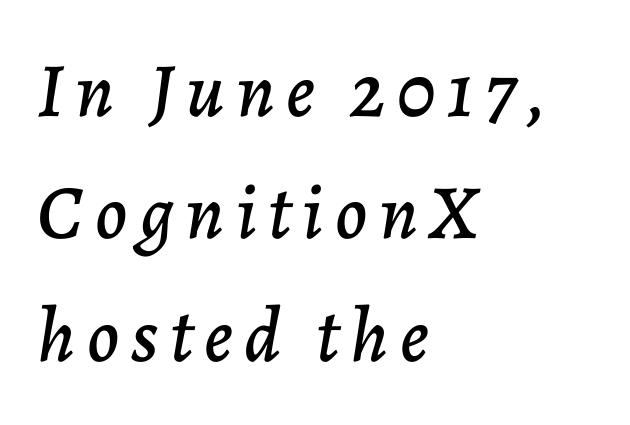
The lines in this sample share a left origin and differ only in where they stop. Vertically, the passage feels balanced, rows spaced as you'd expect. Would a proofreader flag this as italicized? Yes. Descenders hang freely into open space. Note the varied advance widths — an 'i' is clearly narrower than an 'm'.
